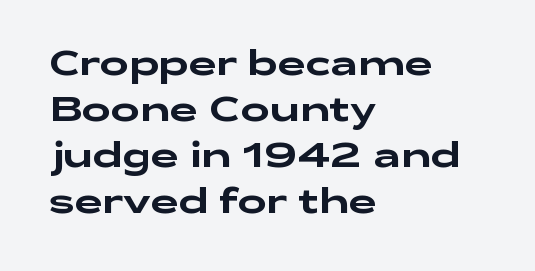
{"serif": "no", "italic": "no", "width": "wide", "stroke_contrast": "low", "x_height": "medium", "monospaced": "no", "underline": "no", "align": "left", "line_spacing": "normal", "line_spacing_ratio": 1.31, "letter_spacing": "normal", "letter_spacing_em": 0.0, "glyph_px": 35}
